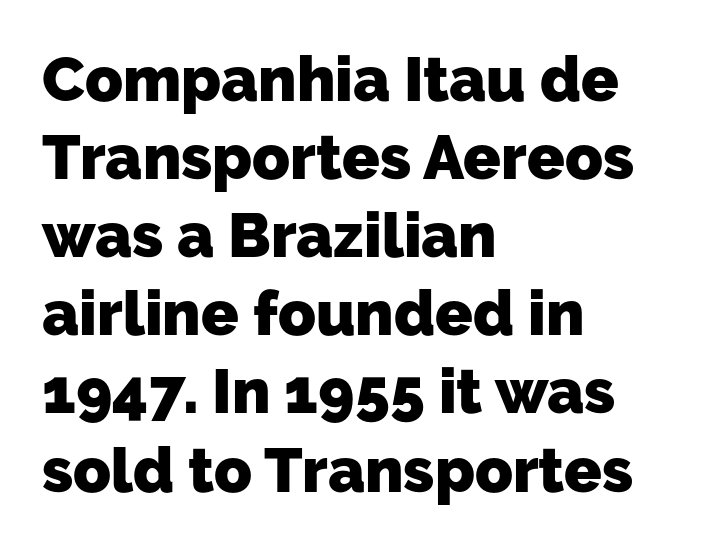
Q: Is the text bold? A: Yes.
Q: Is the typeface a serif or a sans-serif typeface? A: Sans-serif.
Q: Is the text underlined? A: No.
Q: How is the paragraph aligned? A: Left-aligned.
Q: Is the spacing between letters normal or unusually wide? A: Normal.
Q: Is the spacing between lines tight, normal or loose? A: Normal.
Q: Width (condensed, normal, or wide)? A: Normal.
Q: Stroke contrast? A: Low.
Q: x-height? A: Medium.
Q: Monospaced? A: No.
